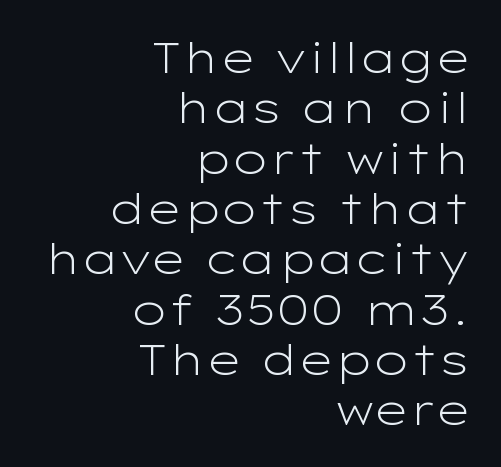
Q: Is the text bold? A: No.
Q: Is the text italic (slanted)? A: No, it is upright.
Q: Is the typeface a serif or a sans-serif typeface? A: Sans-serif.
Q: Is the text underlined? A: No.
Q: How is the paragraph aligned? A: Right-aligned.
Q: Is the spacing between letters normal or unusually wide? A: Normal.
Q: Width (condensed, normal, or wide)? A: Wide.
Q: Stroke contrast? A: Low.
Q: x-height? A: Medium.
Q: Monospaced? A: No.
